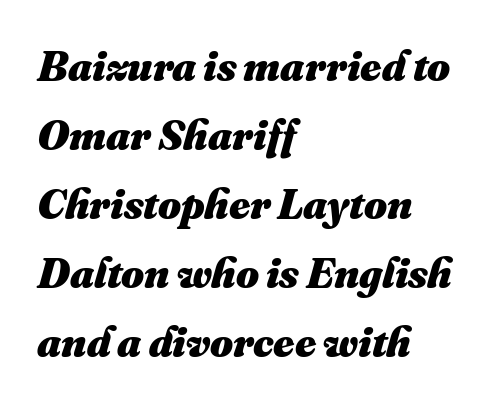
This rendering features lettering with no underline. Here the glyphs are tracked normally, forming tight word shapes. The lines in this sample share a left origin and differ only in where they stop. How heavy is the stroke? Heavy — this is a bold. A typesetter would call this proportional, since set widths differ per character.
